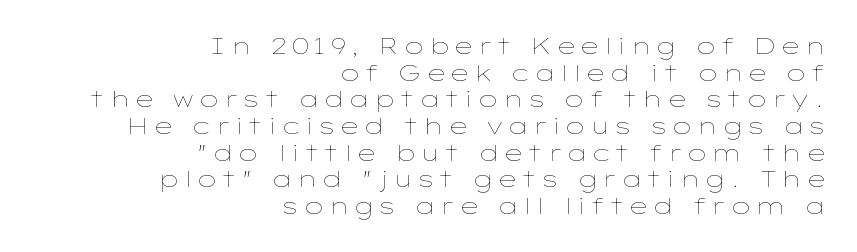
The lettering stays uniformly vertical, giving the passage a roman look. Summary of weight: not heavy and not bold. If you drew a ruler down the right edge, every line would touch it. Descenders hang freely into open space.
